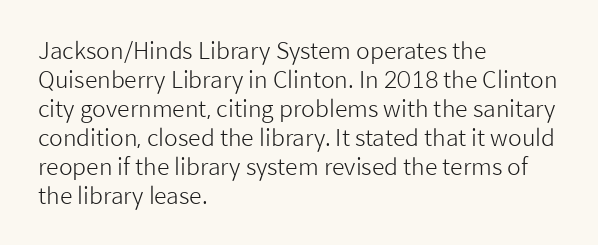
Q: Is the text bold? A: No.
Q: Is the text italic (slanted)? A: No, it is upright.
Q: Is the text underlined? A: No.
Q: How is the paragraph aligned? A: Left-aligned.
Q: Is the spacing between letters normal or unusually wide? A: Normal.
Q: Is the spacing between lines tight, normal or loose? A: Normal.
